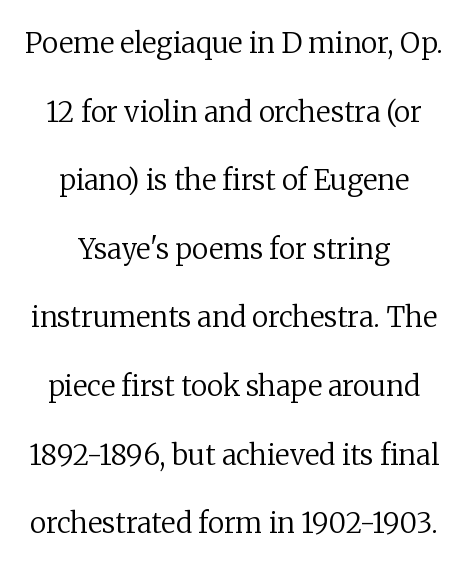
The image shows 28 px regular-weight serif type, upright; set centered, loose line spacing (2.45x), normal letter spacing, not underlined; low stroke contrast and a medium x-height.
